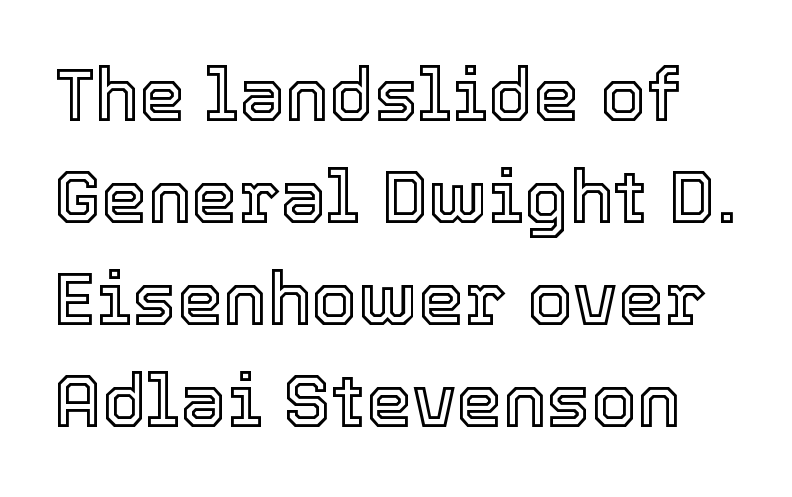
{"italic": "no", "width": "normal", "x_height": "medium", "monospaced": "no", "underline": "no", "line_spacing": "normal", "line_spacing_ratio": 1.38, "letter_spacing": "normal", "letter_spacing_em": 0.0, "glyph_px": 74}
